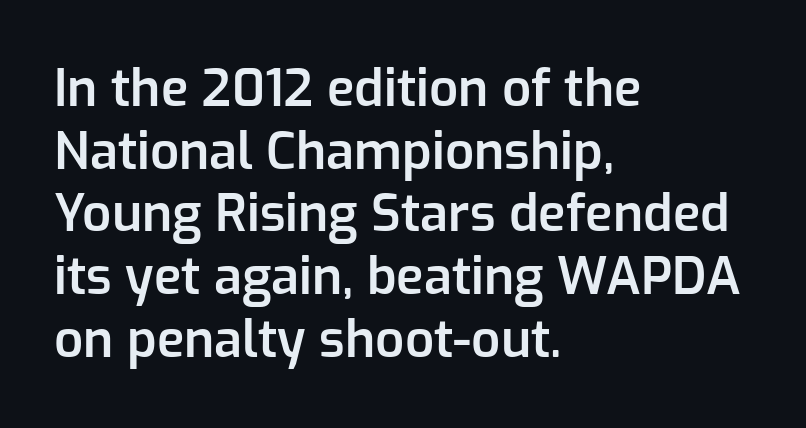
{"serif": "no", "italic": "no", "bold": "semi", "weight": "semibold", "width": "normal", "stroke_contrast": "low", "x_height": "medium", "monospaced": "no", "underline": "no", "align": "left", "line_spacing_ratio": 1.23, "letter_spacing": "normal", "letter_spacing_em": 0.0, "glyph_px": 51}
